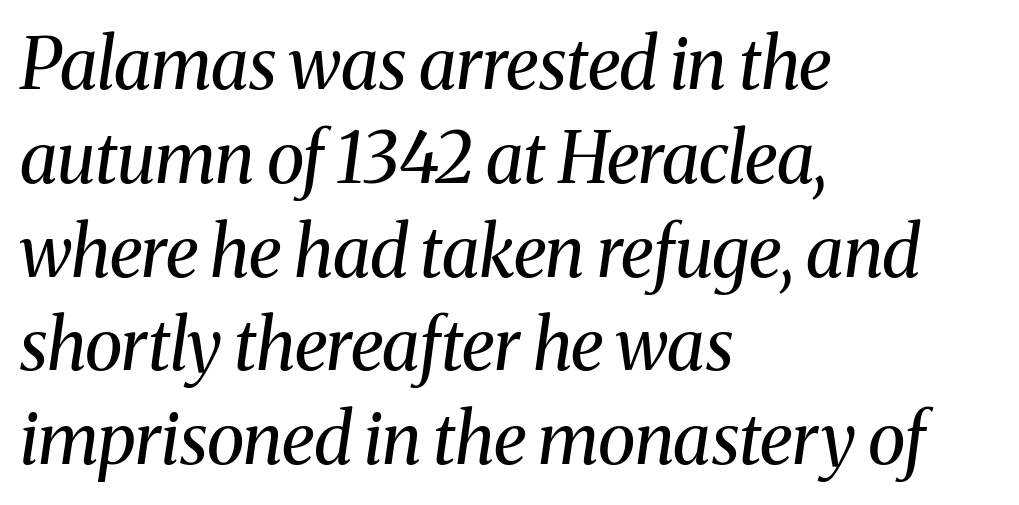
{"serif": "yes", "italic": "yes", "lean": "right", "slant_degrees": 8, "bold": "no", "weight": "regular", "width": "normal", "stroke_contrast": "medium", "x_height": "medium", "monospaced": "no", "underline": "no", "align": "left", "line_spacing": "normal", "line_spacing_ratio": 1.34, "letter_spacing": "normal", "letter_spacing_em": 0.0, "glyph_px": 70}
